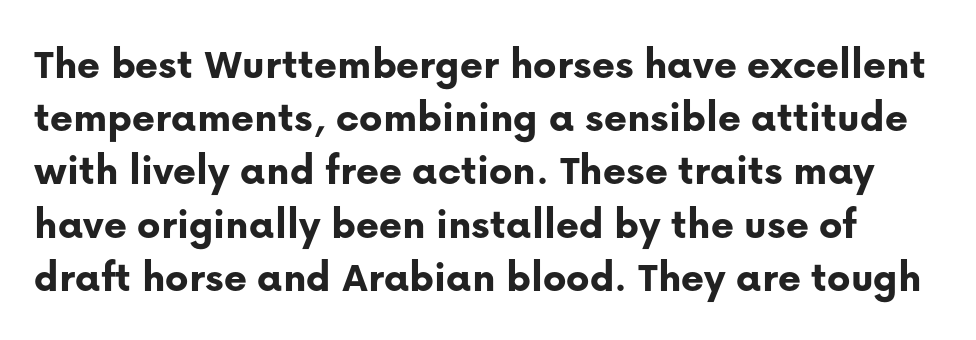
The typeface chosen for these lines omits serifs. Look at the tracking — it's just the regular setting, nothing added. Descenders are the only things crossing below the line. In terms of weight, the rendering is a true, heavy bold. Does the lettering tilt? It doesn't — this is upright. Varying glyph widths throughout — classic text-font behaviour.
